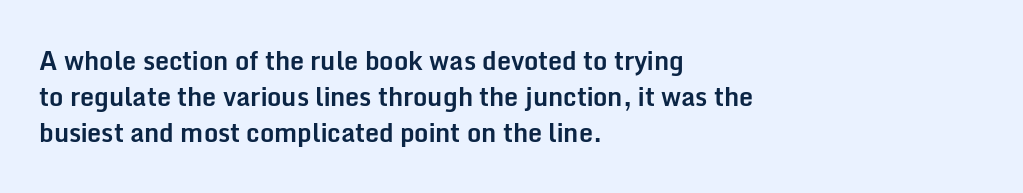
{"italic": "no", "bold": "yes", "underline": "no", "align": "left", "line_spacing": "normal", "line_spacing_ratio": 1.45, "letter_spacing": "normal", "letter_spacing_em": 0.0, "glyph_px": 25}
